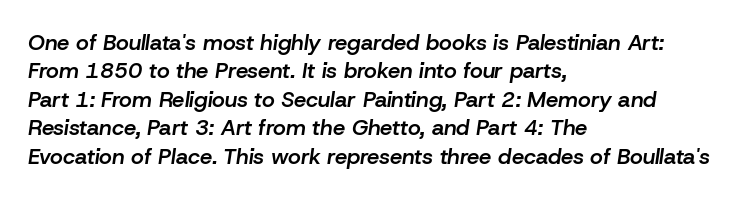
Q: Is the text bold? A: Semi-bold.
Q: Is the text italic (slanted)? A: Yes, it leans right by about 8 degrees.
Q: Is the text underlined? A: No.
Q: How is the paragraph aligned? A: Left-aligned.
Q: Is the spacing between letters normal or unusually wide? A: Normal.
Q: Is the spacing between lines tight, normal or loose? A: Normal.
